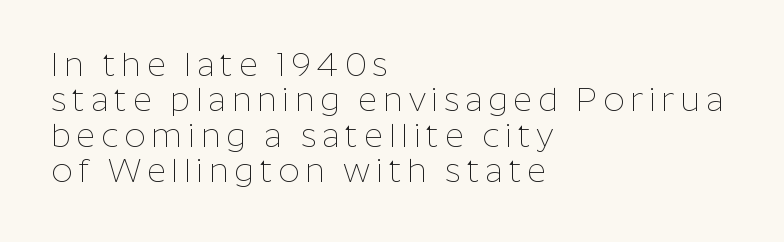
Is this a heavy cut? Hardly; it is regular or lighter. Do the characters align in a grid? No, the font is proportional. All the whitespace from short lines collects on the right. Vertically, the passage feels compressed, each row crowding the next.
